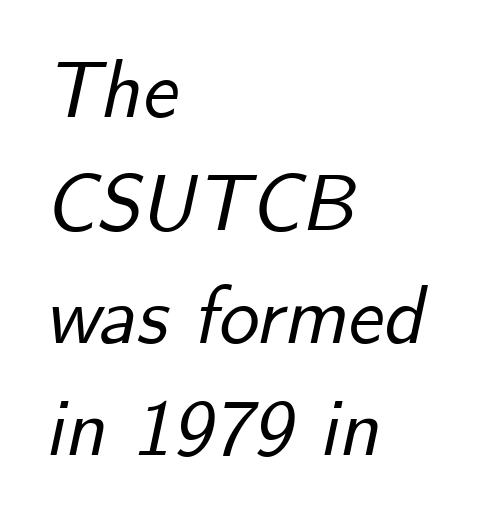
The image shows 80 px text type, italic (leaning right); set left-aligned, normal line spacing (1.41x), normal letter spacing, not underlined; low stroke contrast and a small x-height.
